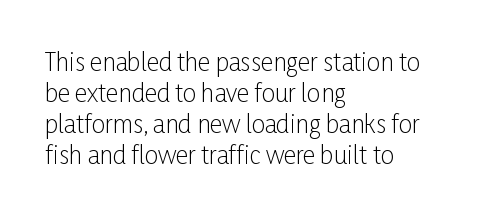
These lines keep a tight, regular rhythm from letter to letter. Notice how descenders clear the ascenders below comfortably — that's standard leading. These lines were composed using upright roman letters. One-word summary of the alignment: left. Nobody drew a line under any word here. The typesetting does not lean heavy: it is not bold.
